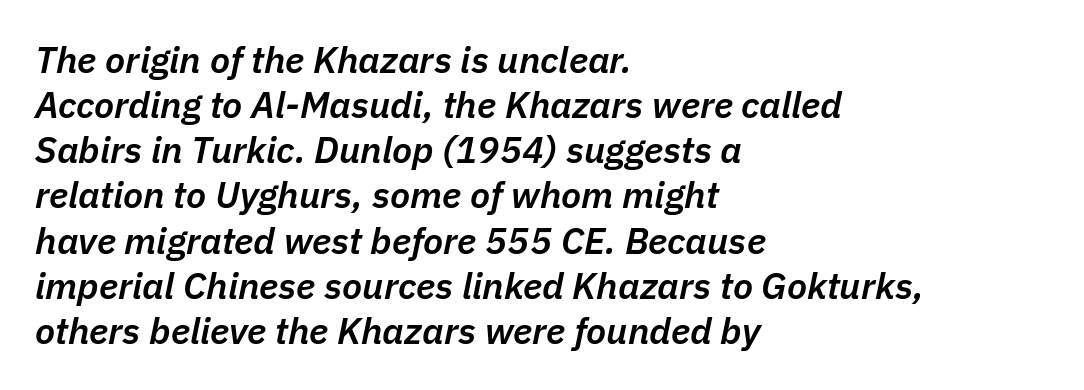
Q: Is the text bold? A: Semi-bold.
Q: Is the text italic (slanted)? A: Yes, it leans right by about 11 degrees.
Q: Is the text underlined? A: No.
Q: How is the paragraph aligned? A: Left-aligned.
Q: Is the spacing between letters normal or unusually wide? A: Normal.
Q: Width (condensed, normal, or wide)? A: Normal.
Q: Stroke contrast? A: Low.
Q: x-height? A: Medium.
Q: Monospaced? A: No.
